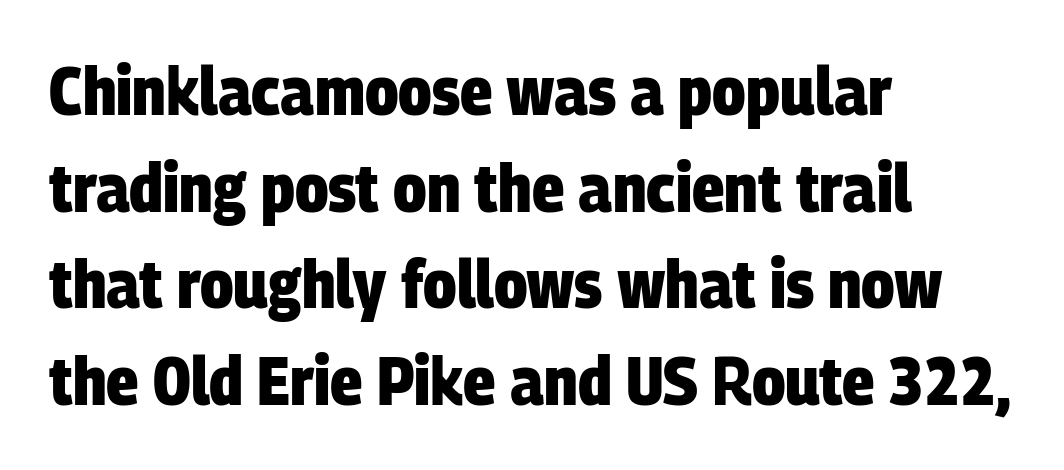
Does the weight exceed regular? Yes, all the way to bold. Students, observe: this is what conventionally led text looks like. Looks like regular typesetting: each glyph gets only the width it needs. Line beginnings align vertically; line endings do not. Nope, no serifs anywhere on these letters. No word sits above an underline.
